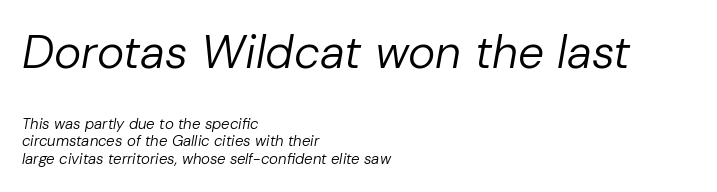
{"italic": "yes", "lean": "right", "slant_degrees": 10, "bold": "no", "weight": "regular", "width": "normal", "stroke_contrast": "low", "x_height": "medium", "monospaced": "no", "underline": "no", "align": "left", "line_spacing_ratio": 1.19, "letter_spacing": "normal", "letter_spacing_em": 0.0, "larger_block": "first", "size_ratio": 3.07, "glyph_px": 46}
